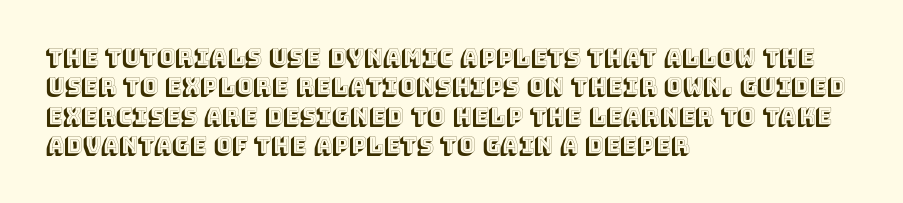
Glyph-to-glyph distance matches everyday printed text. If you drew a ruler down the left edge, every line would touch it. The letters stand upright; this is a roman face. No word sits above an underline. The line-height multiplier appears to be the usual default.
